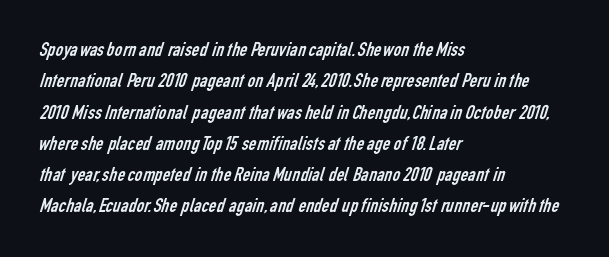
Q: Is the text bold? A: No.
Q: Is the text underlined? A: No.
Q: How is the paragraph aligned? A: Left-aligned.
Q: Is the spacing between letters normal or unusually wide? A: Normal.
Q: Is the spacing between lines tight, normal or loose? A: Normal.
